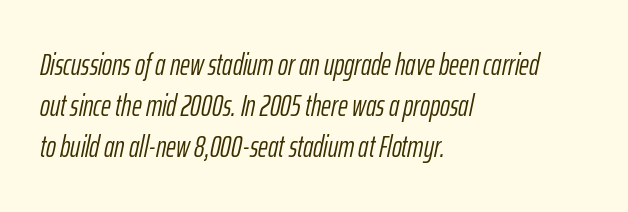
Q: Is the text bold? A: No.
Q: Is the text italic (slanted)? A: Yes, it leans right by about 12 degrees.
Q: Is the text underlined? A: No.
Q: How is the paragraph aligned? A: Left-aligned.
Q: Is the spacing between letters normal or unusually wide? A: Normal.
Q: Is the spacing between lines tight, normal or loose? A: Normal.
Q: Width (condensed, normal, or wide)? A: Condensed.
Q: Stroke contrast? A: Low.
Q: x-height? A: Medium.
Q: Monospaced? A: No.
